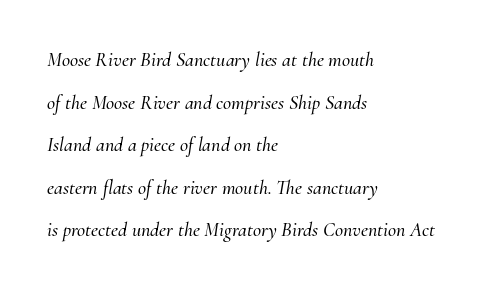
Q: Is the text italic (slanted)? A: Yes, it leans right by about 10 degrees.
Q: Is the text underlined? A: No.
Q: How is the paragraph aligned? A: Left-aligned.
Q: Is the spacing between letters normal or unusually wide? A: Normal.
Q: Is the spacing between lines tight, normal or loose? A: Loose.
